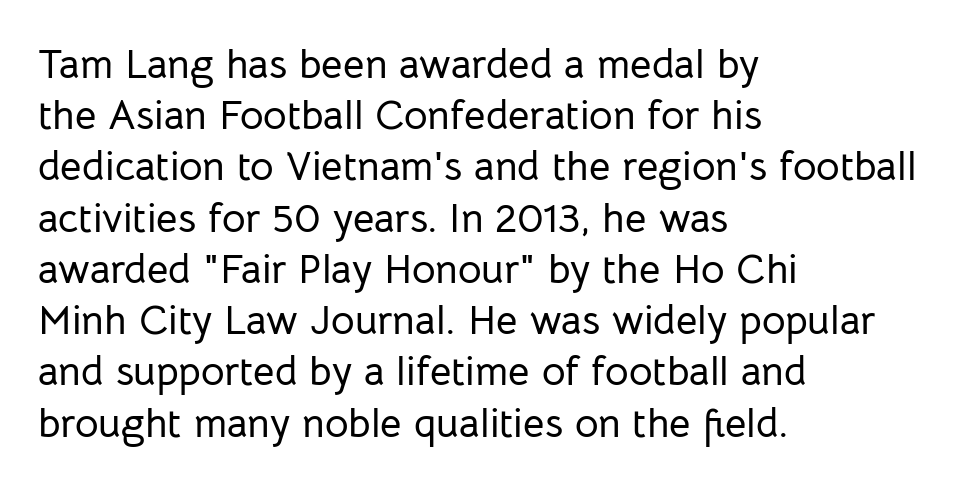
The passage shown is typed in a proportional face where columns would drift. Font category for this specimen: sans-serif. Compared with typical body copy, the letter spacing here is the same. Notice how the stems are strictly vertical — no italics here.
